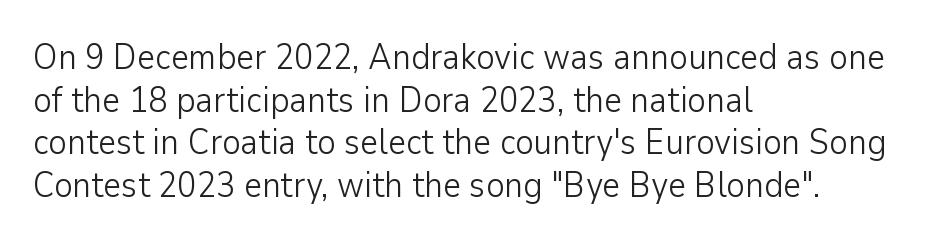
The image shows 35 px light sans-serif type, upright; set left-aligned, line spacing 1.22x, normal letter spacing, not underlined; low stroke contrast and a medium x-height.
